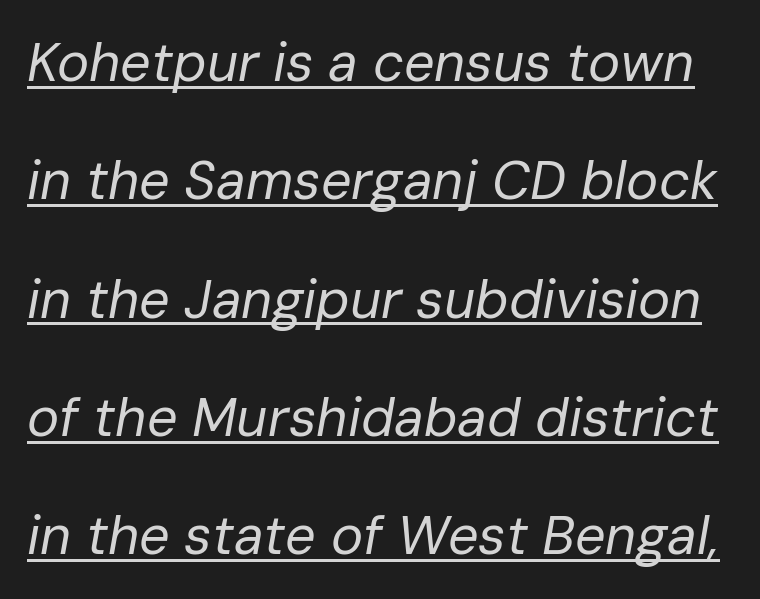
{"italic": "yes", "lean": "right", "slant_degrees": 10, "bold": "no", "weight": "regular", "width": "normal", "stroke_contrast": "low", "x_height": "medium", "monospaced": "no", "underline": "yes", "line_spacing": "loose", "line_spacing_ratio": 2.19, "letter_spacing": "normal", "letter_spacing_em": 0.0, "glyph_px": 54}
